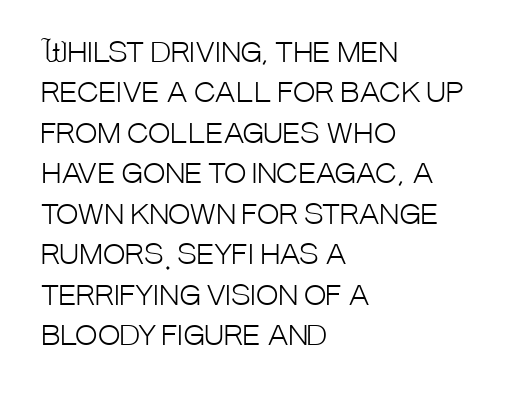
Q: Is the text bold? A: No.
Q: Is the text italic (slanted)? A: No, it is upright.
Q: Is the text underlined? A: No.
Q: How is the paragraph aligned? A: Left-aligned.
Q: Is the spacing between letters normal or unusually wide? A: Normal.
Q: Is the spacing between lines tight, normal or loose? A: Normal.
